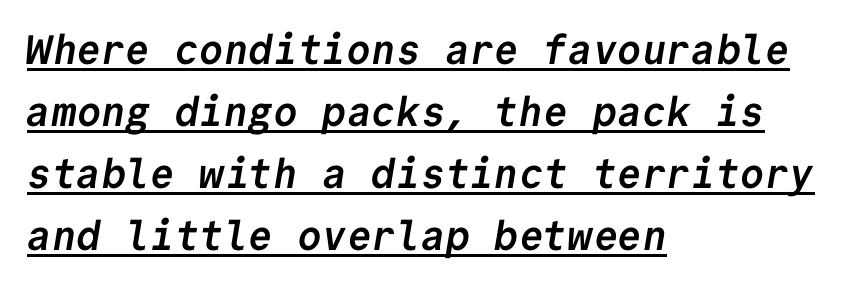
{"serif": "no", "bold": "yes", "weight": "semibold", "width": "normal", "stroke_contrast": "low", "x_height": "medium", "monospaced": "yes", "underline": "yes", "align": "left", "line_spacing": "normal", "line_spacing_ratio": 1.51, "letter_spacing": "normal", "letter_spacing_em": 0.0, "glyph_px": 41}
